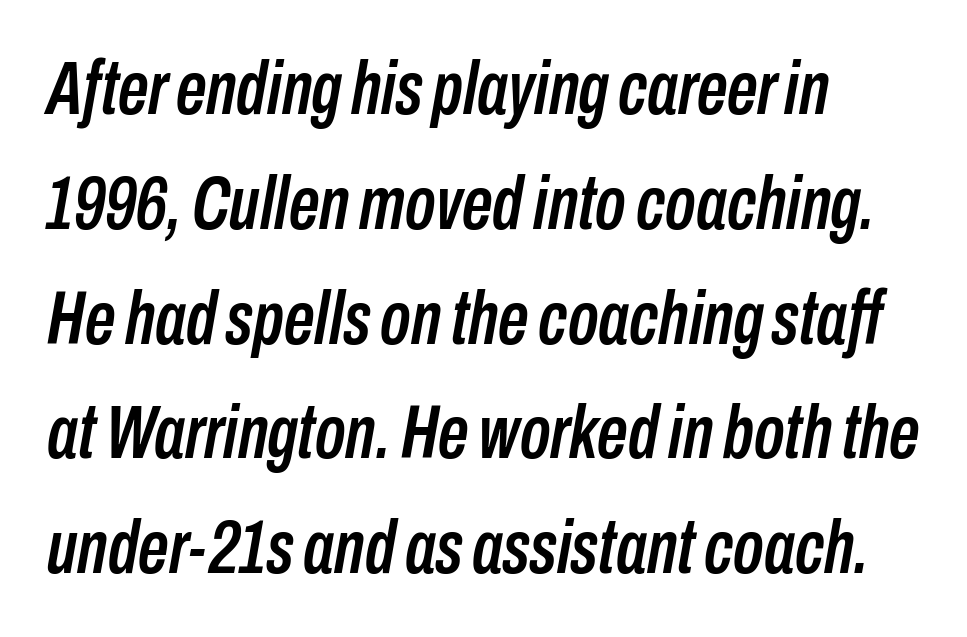
{"italic": "yes", "lean": "right", "slant_degrees": 10, "width": "condensed", "stroke_contrast": "low", "x_height": "medium", "monospaced": "no", "underline": "no", "align": "left", "line_spacing": "normal", "line_spacing_ratio": 1.51, "letter_spacing": "normal", "letter_spacing_em": 0.0, "glyph_px": 76}
